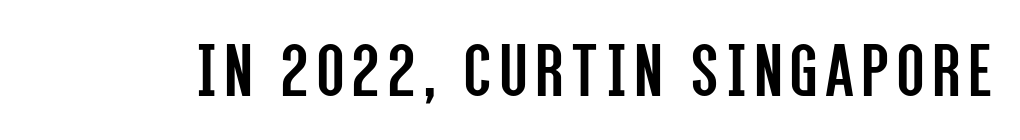
This sample has the flowing, uneven cadence of proportional lettering. Type style note: lacks serifs. Letters have the restrained weight of plain body copy at most. When letters stand straight like this, we call the style roman or upright.
